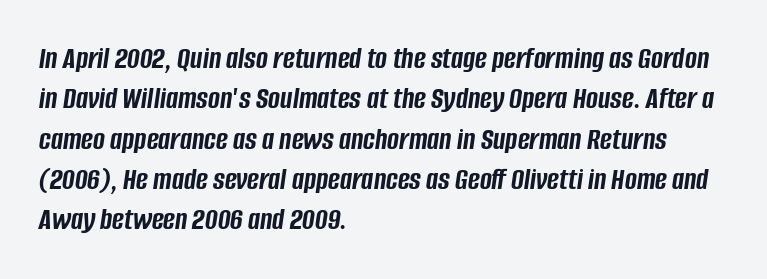
Q: Is the text bold? A: Yes.
Q: Is the text italic (slanted)? A: Yes, it leans right by about 8 degrees.
Q: Is the text underlined? A: No.
Q: How is the paragraph aligned? A: Left-aligned.
Q: Is the spacing between letters normal or unusually wide? A: Normal.
Q: Is the spacing between lines tight, normal or loose? A: Normal.
Q: Width (condensed, normal, or wide)? A: Condensed.
Q: Stroke contrast? A: Low.
Q: x-height? A: Large.
Q: Monospaced? A: No.
